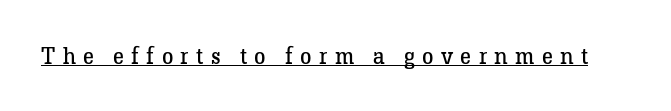
{"italic": "no", "bold": "no", "underline": "yes", "letter_spacing": "wide", "letter_spacing_em": 0.32, "glyph_px": 23}
